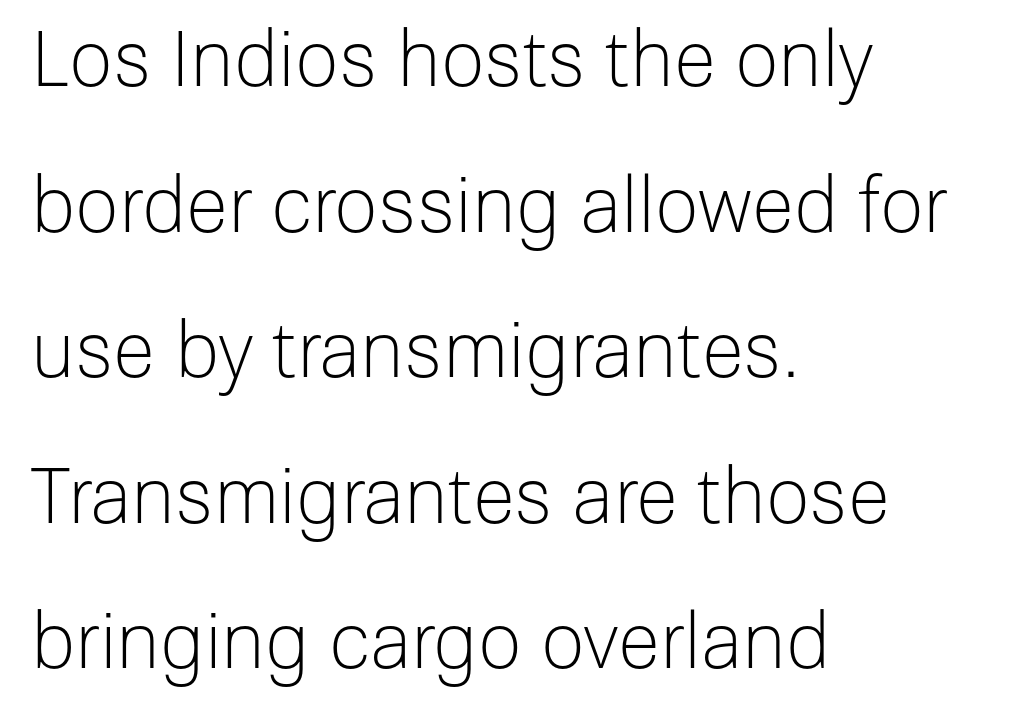
{"serif": "no", "italic": "no", "bold": "no", "weight": "light", "width": "normal", "stroke_contrast": "low", "x_height": "medium", "monospaced": "no", "underline": "no", "align": "left", "line_spacing_ratio": 1.89, "letter_spacing": "normal", "letter_spacing_em": 0.0, "glyph_px": 77}
